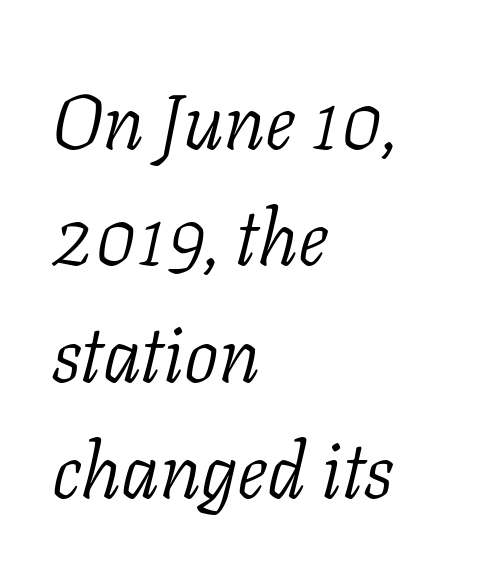
The image shows 77 px light serif type, italic (leaning right); set left-aligned, normal line spacing (1.51x), normal letter spacing, not underlined; low stroke contrast and a medium x-height.
